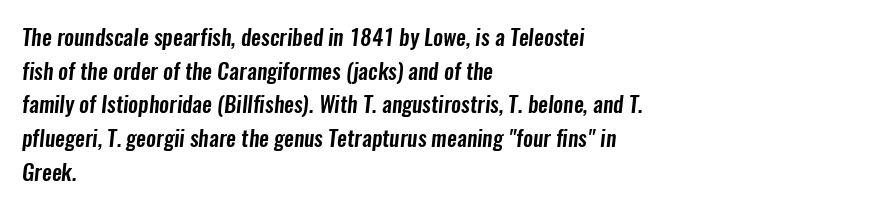
{"underline": "no", "align": "left", "line_spacing": "normal", "line_spacing_ratio": 1.53, "letter_spacing": "normal", "letter_spacing_em": 0.0, "glyph_px": 22}
